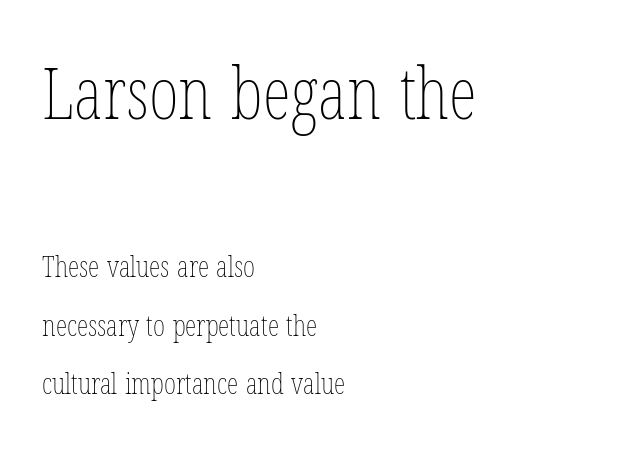
{"bold": "no", "weight": "thin", "width": "condensed", "stroke_contrast": "low", "x_height": "medium", "monospaced": "no", "underline": "no", "align": "left", "line_spacing": "loose", "line_spacing_ratio": 2.03, "letter_spacing": "normal", "letter_spacing_em": 0.0, "larger_block": "first", "size_ratio": 2.48, "glyph_px": 72}
